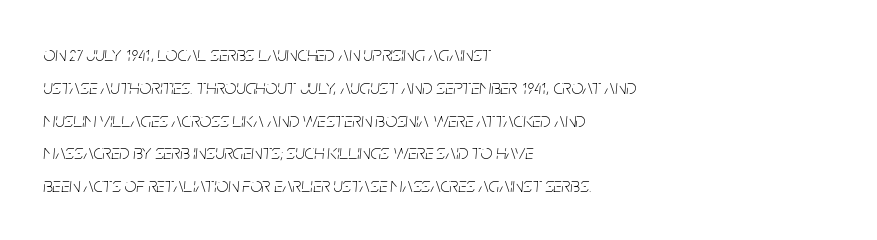
Q: Is the text bold? A: No.
Q: Is the text italic (slanted)? A: Yes, it leans right by about 5 degrees.
Q: Is the text underlined? A: No.
Q: How is the paragraph aligned? A: Left-aligned.
Q: Is the spacing between letters normal or unusually wide? A: Normal.
Q: Is the spacing between lines tight, normal or loose? A: Normal.
